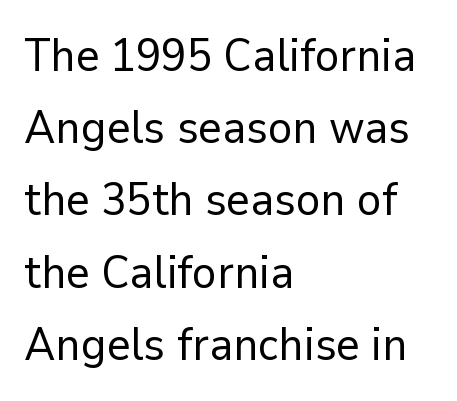
The image shows 46 px regular-weight sans-serif type, upright; set left-aligned, normal line spacing (1.57x), normal letter spacing, not underlined; low stroke contrast and a medium x-height.
